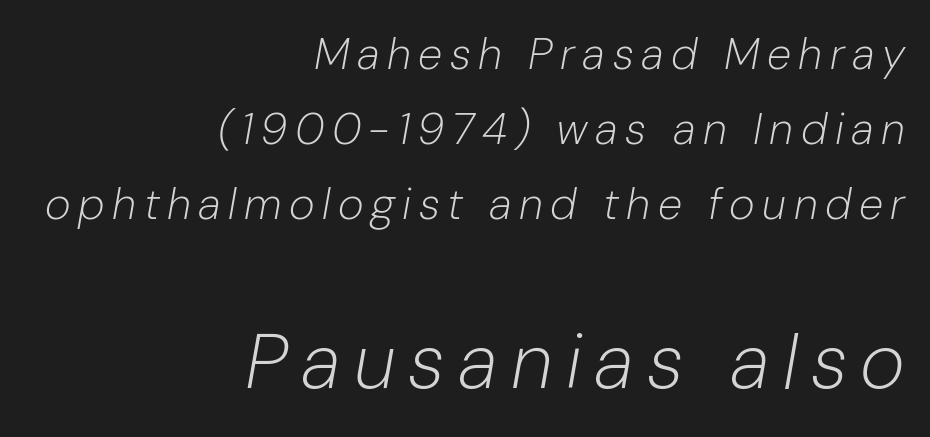
{"italic": "yes", "lean": "right", "slant_degrees": 10, "bold": "no", "weight": "light", "width": "normal", "stroke_contrast": "low", "x_height": "medium", "monospaced": "no", "underline": "no", "align": "right", "line_spacing": "normal", "line_spacing_ratio": 1.7, "larger_block": "second", "size_ratio": 1.75, "glyph_px": 77}
